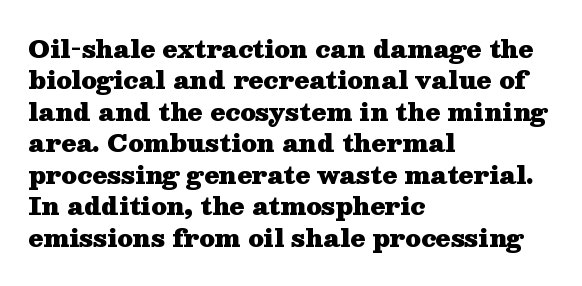
Q: Is the text bold? A: Yes.
Q: Is the text italic (slanted)? A: No, it is upright.
Q: Is the text underlined? A: No.
Q: How is the paragraph aligned? A: Left-aligned.
Q: Is the spacing between letters normal or unusually wide? A: Normal.
Q: Is the spacing between lines tight, normal or loose? A: Normal.
